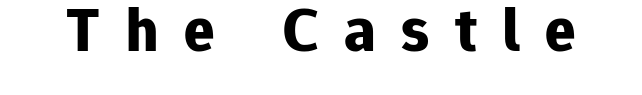
The image shows 63 px bold sans-serif type, upright; set unusually wide letter spacing (+0.41 em), not underlined; low stroke contrast and a medium x-height.
